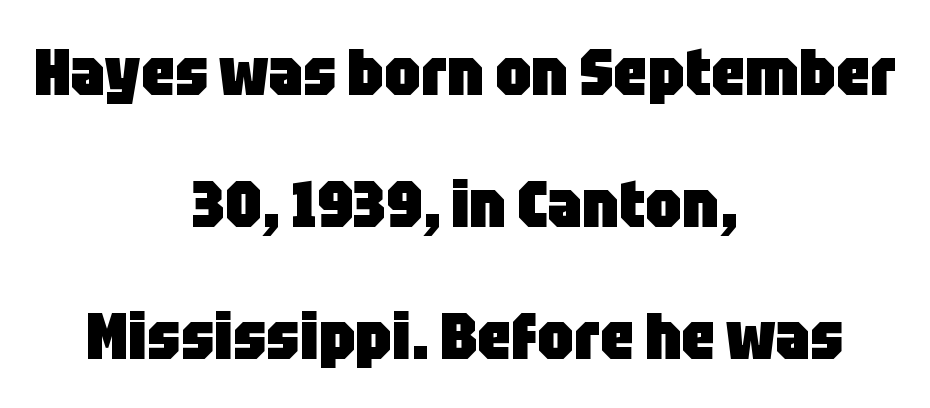
Q: Is the text bold? A: Yes.
Q: Is the text italic (slanted)? A: No, it is upright.
Q: Is the typeface a serif or a sans-serif typeface? A: Sans-serif.
Q: Is the text underlined? A: No.
Q: How is the paragraph aligned? A: Centered.
Q: Is the spacing between letters normal or unusually wide? A: Normal.
Q: Is the spacing between lines tight, normal or loose? A: Loose.
Q: Width (condensed, normal, or wide)? A: Condensed.
Q: Stroke contrast? A: Low.
Q: x-height? A: Large.
Q: Monospaced? A: No.
